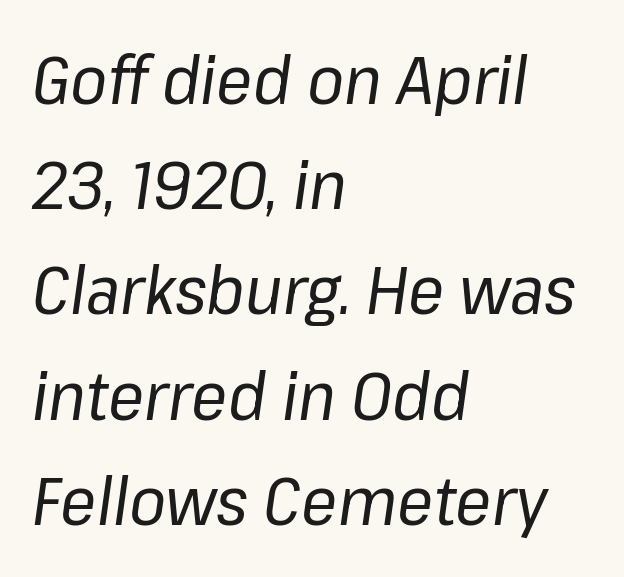
Words appear dense and cohesive because spacing is normal. Each stroke keeps to a modest, everyday thickness or less. These lines are set flush left with a ragged right edge. What's the leading like? Ordinary, nothing unusual.
